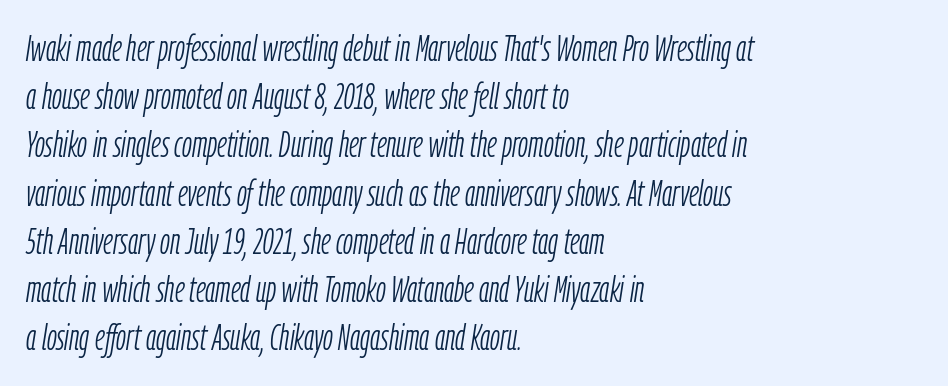
{"italic": "yes", "lean": "right", "slant_degrees": 9, "bold": "no", "weight": "light", "width": "condensed", "stroke_contrast": "low", "x_height": "medium", "monospaced": "no", "underline": "no", "align": "left", "line_spacing": "normal", "line_spacing_ratio": 1.34, "letter_spacing": "normal", "letter_spacing_em": 0.0, "glyph_px": 36}
